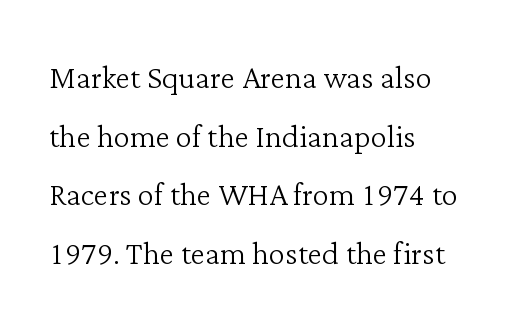
{"serif": "yes", "italic": "no", "bold": "no", "weight": "light", "width": "normal", "stroke_contrast": "low", "x_height": "medium", "monospaced": "no", "underline": "no", "align": "left", "line_spacing": "normal", "line_spacing_ratio": 1.43, "letter_spacing": "normal", "letter_spacing_em": 0.0, "glyph_px": 41}
